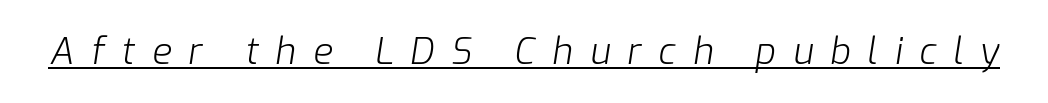
The image shows 36 px light type, italic (leaning right); set unusually wide letter spacing (+0.47 em), underlined; low stroke contrast and a medium x-height.
